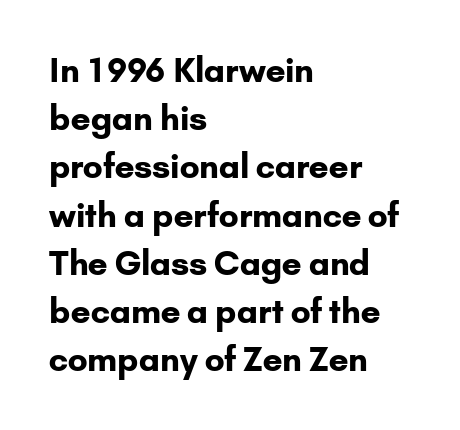
The image shows 33 px bold sans-serif type, upright; set left-aligned, normal line spacing (1.46x), normal letter spacing, not underlined; low stroke contrast and a small x-height.
